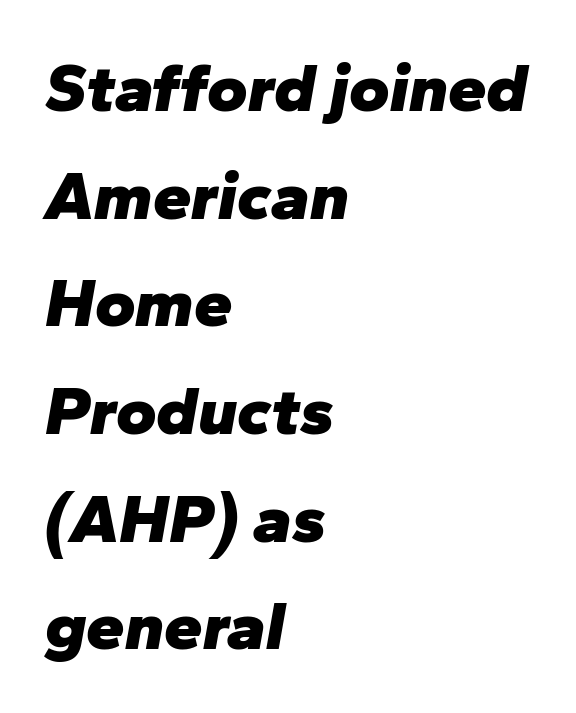
Q: Is the text bold? A: Yes.
Q: Is the text italic (slanted)? A: Yes, it leans right by about 10 degrees.
Q: Is the text underlined? A: No.
Q: How is the paragraph aligned? A: Left-aligned.
Q: Is the spacing between letters normal or unusually wide? A: Normal.
Q: Is the spacing between lines tight, normal or loose? A: Normal.
Q: Width (condensed, normal, or wide)? A: Normal.
Q: Stroke contrast? A: Low.
Q: x-height? A: Medium.
Q: Monospaced? A: No.
